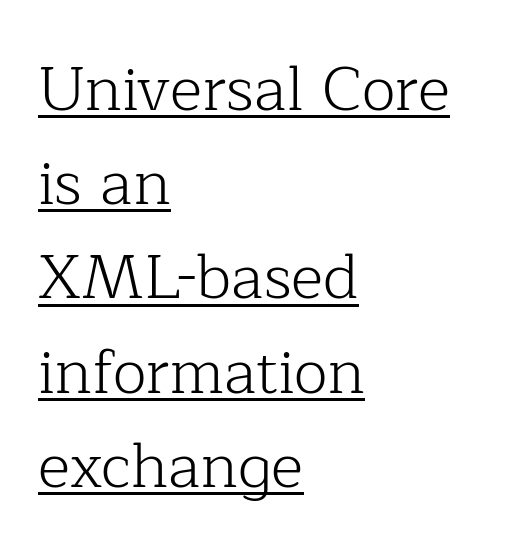
{"serif": "yes", "italic": "no", "bold": "no", "weight": "light", "width": "normal", "stroke_contrast": "low", "x_height": "medium", "monospaced": "no", "underline": "yes", "align": "left", "line_spacing": "normal", "line_spacing_ratio": 1.52, "letter_spacing": "normal", "letter_spacing_em": 0.0, "glyph_px": 62}
